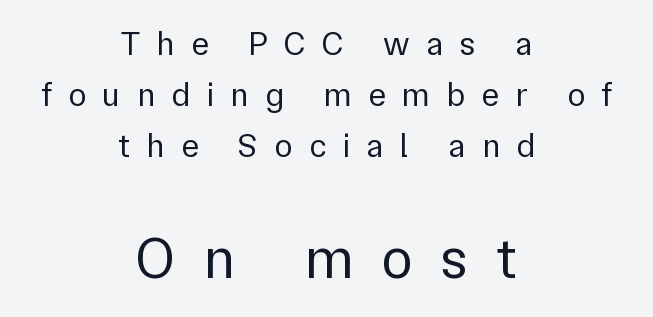
Q: Is the text bold? A: No.
Q: Is the text italic (slanted)? A: No, it is upright.
Q: Is the typeface a serif or a sans-serif typeface? A: Sans-serif.
Q: Is the text underlined? A: No.
Q: How is the paragraph aligned? A: Centered.
Q: Is the spacing between letters normal or unusually wide? A: Unusually wide.
Q: Is the spacing between lines tight, normal or loose? A: Normal.
Q: Which block of text is set in a larger size, the first (top) or the second (bottom)? A: The second (bottom) one.
Q: Width (condensed, normal, or wide)? A: Normal.
Q: Stroke contrast? A: Low.
Q: x-height? A: Medium.
Q: Monospaced? A: No.
